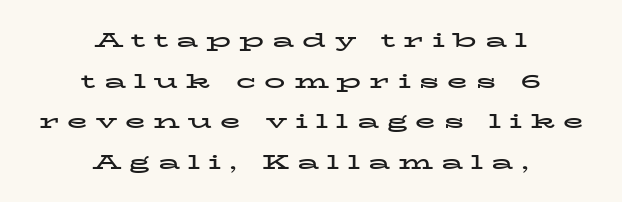
Q: Is the text bold? A: Yes.
Q: Is the text italic (slanted)? A: No, it is upright.
Q: Is the text underlined? A: No.
Q: How is the paragraph aligned? A: Centered.
Q: Is the spacing between letters normal or unusually wide? A: Unusually wide.
Q: Is the spacing between lines tight, normal or loose? A: Loose.
